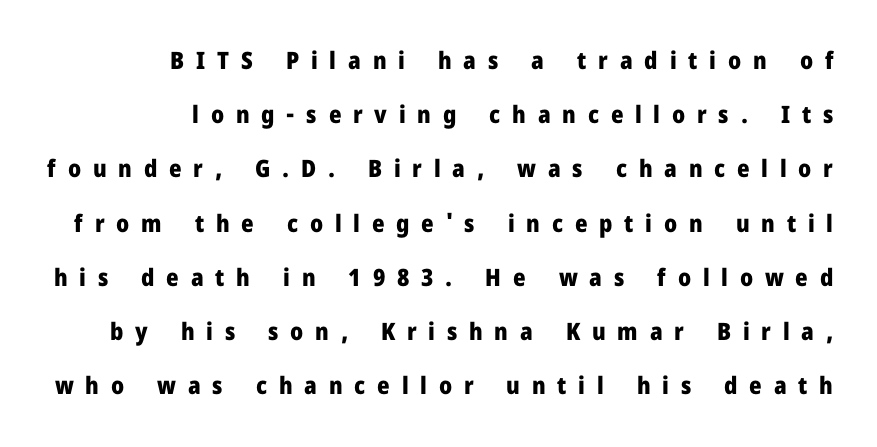
Q: Is the text bold? A: Yes.
Q: Is the text italic (slanted)? A: No, it is upright.
Q: Is the text underlined? A: No.
Q: How is the paragraph aligned? A: Right-aligned.
Q: Is the spacing between letters normal or unusually wide? A: Unusually wide.
Q: Is the spacing between lines tight, normal or loose? A: Loose.
